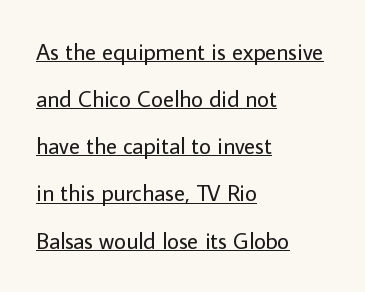
The image shows 23 px text type, upright; set left-aligned, loose line spacing (2.05x), normal letter spacing, underlined.
